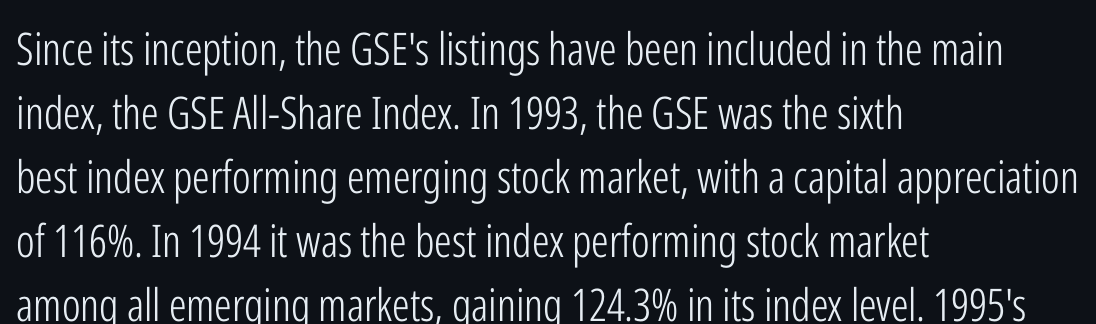
Q: Is the text bold? A: No.
Q: Is the text italic (slanted)? A: No, it is upright.
Q: Is the typeface a serif or a sans-serif typeface? A: Sans-serif.
Q: Is the text underlined? A: No.
Q: How is the paragraph aligned? A: Left-aligned.
Q: Is the spacing between letters normal or unusually wide? A: Normal.
Q: Is the spacing between lines tight, normal or loose? A: Normal.
Q: Width (condensed, normal, or wide)? A: Condensed.
Q: Stroke contrast? A: Low.
Q: x-height? A: Medium.
Q: Monospaced? A: No.
